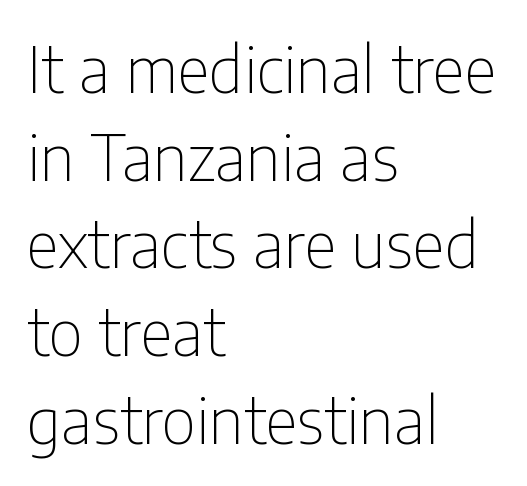
{"serif": "no", "italic": "no", "bold": "no", "weight": "thin", "width": "condensed", "stroke_contrast": "low", "x_height": "medium", "monospaced": "no", "underline": "no", "align": "left", "line_spacing": "normal", "line_spacing_ratio": 1.37, "letter_spacing": "normal", "letter_spacing_em": 0.0, "glyph_px": 64}
